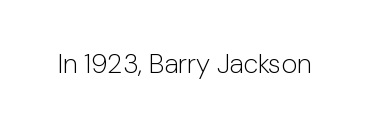
The image shows 27 px text type, upright; set normal letter spacing, not underlined.
